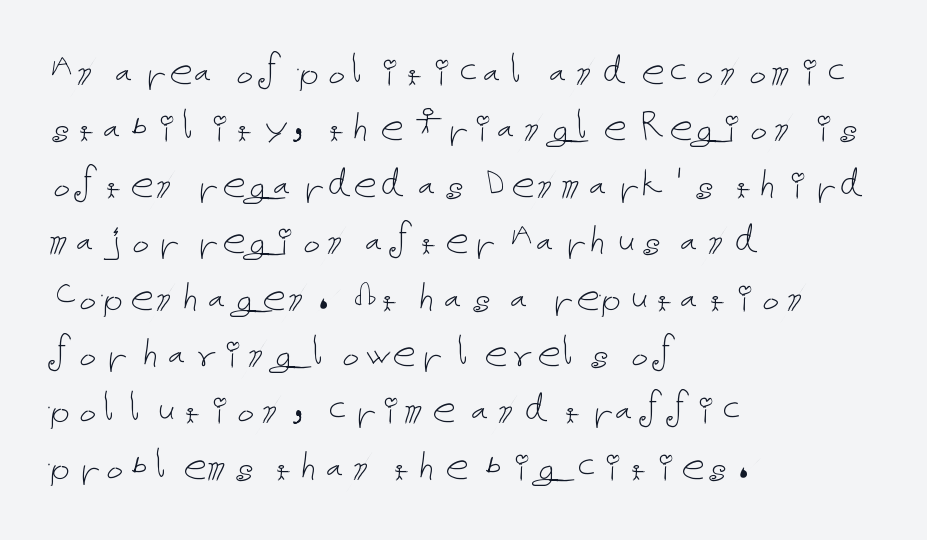
{"italic": "no", "bold": "no", "weight": "thin", "width": "normal", "stroke_contrast": "low", "x_height": "medium", "underline": "no", "align": "left", "line_spacing_ratio": 1.2, "letter_spacing": "normal", "letter_spacing_em": 0.0, "glyph_px": 47}
